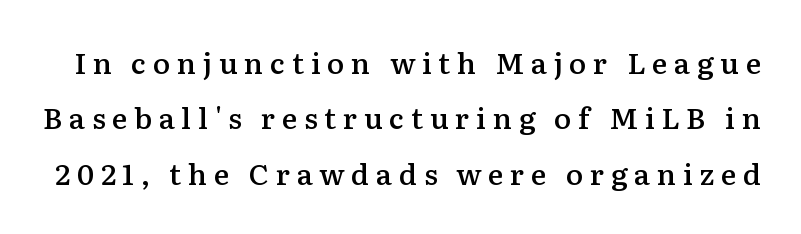
Notice the wide empty band between every row — that's loose leading. Descenders hang freely into open space. Set as a demibold, roughly 600 on the weight scale. Tracking value appears strongly positive — letters spread wide. In terms of posture, this sample is upright.
